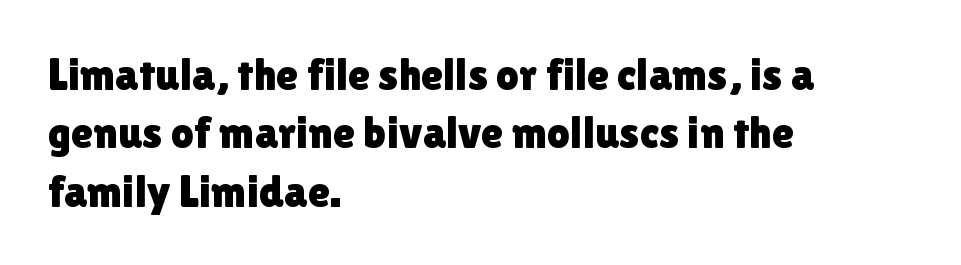
The line-height multiplier appears to be the usual default. Where is the straight margin? On the left. A sans-serif font was chosen for this passage. Every character sits straight up, as roman type does.
